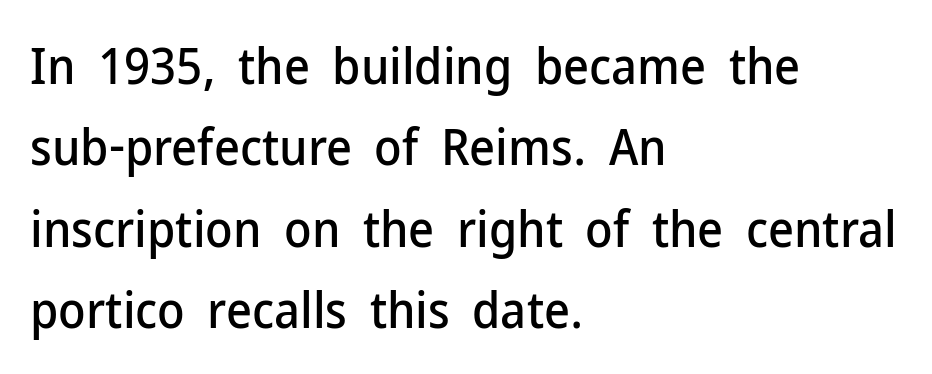
The lettering holds an erect, upright posture throughout. Each word holds together tightly as a unit, with standard inter-letter gaps. Each letter keeps its own natural width here, so spacing adapts to shape. Vertically, the passage feels balanced, rows spaced as you'd expect. This sample uses a sans-serif face.
